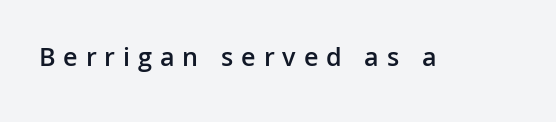
The words here are not underlined. The font is running at a semibold setting, under full bold. You could only call the tracking loose — the letters float apart. Characters remain perfectly vertical along every line.
